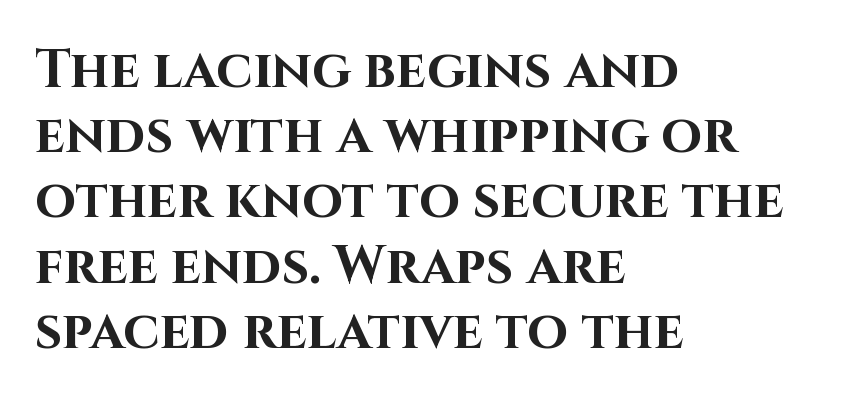
Quick note: underline off. The lines are quadded left. Italic? Not at all — the glyphs are vertical. Does extra space separate the letters? No, they use regular spacing.
